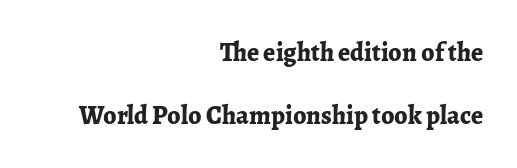
{"italic": "no", "bold": "yes", "underline": "no", "align": "right", "line_spacing": "loose", "line_spacing_ratio": 2.43, "letter_spacing": "normal", "letter_spacing_em": 0.0, "glyph_px": 26}
